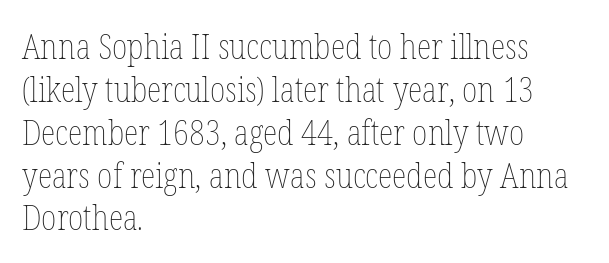
The image shows 34 px thin, condensed type, upright; set left-aligned, normal line spacing (1.26x), normal letter spacing, not underlined; low stroke contrast and a medium x-height.
